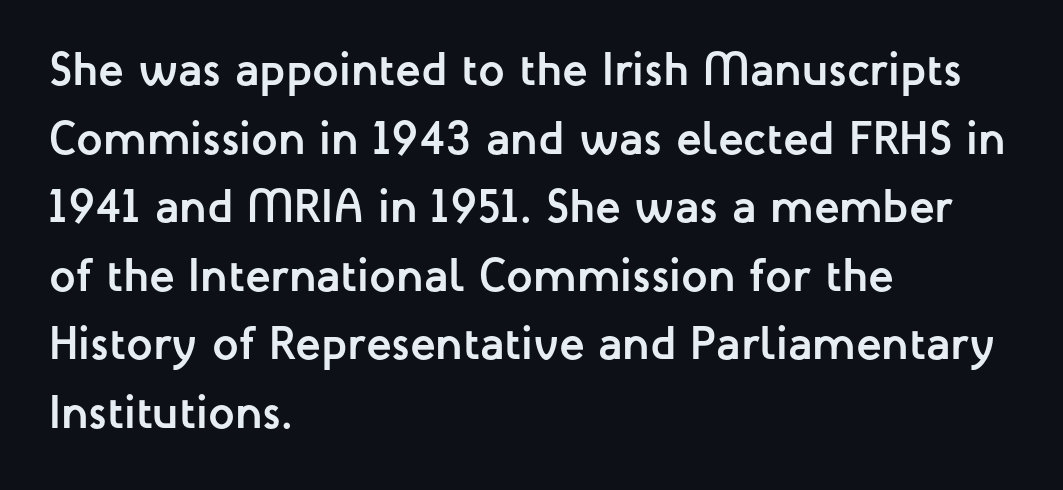
Q: Is the text bold? A: Yes.
Q: Is the text italic (slanted)? A: No, it is upright.
Q: Is the typeface a serif or a sans-serif typeface? A: Sans-serif.
Q: Is the text underlined? A: No.
Q: How is the paragraph aligned? A: Left-aligned.
Q: Is the spacing between letters normal or unusually wide? A: Normal.
Q: Is the spacing between lines tight, normal or loose? A: Normal.
Q: Width (condensed, normal, or wide)? A: Normal.
Q: Stroke contrast? A: Low.
Q: x-height? A: Medium.
Q: Monospaced? A: No.
